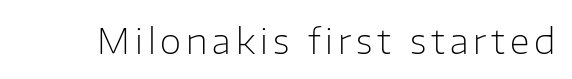
The image shows 35 px light sans-serif type, upright; set not underlined; low stroke contrast and a medium x-height.
